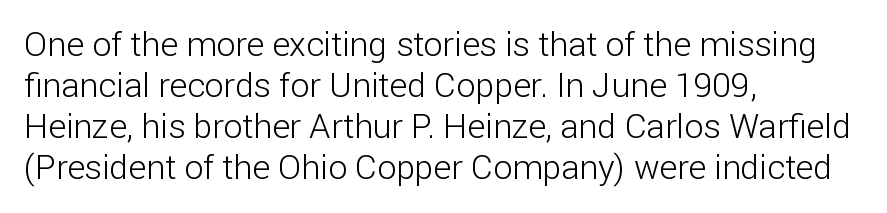
Serifs: no, the terminals of the letterforms are clean. The glyphs are unaccompanied by any horizontal stroke below them. The paragraph has a hard left edge and a soft right edge. Upright lettering throughout. These glyphs show unthickened strokes, regular width or finer.
